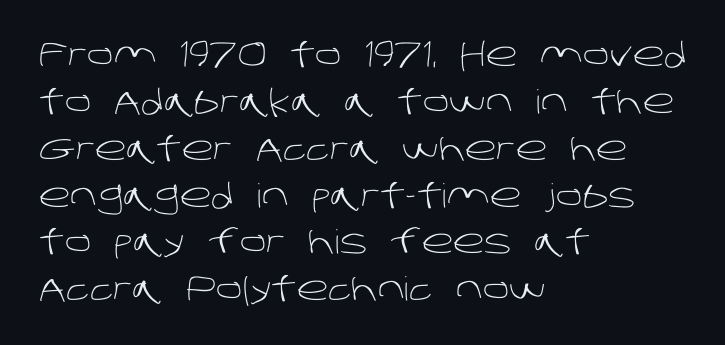
Is there much room between lines? A standard amount, neither cramped nor airy. Do the characters align in a grid? No, the font is proportional. A clean baseline with only descenders dipping below it. Is the block centered? No — it sits flush against the left margin.
